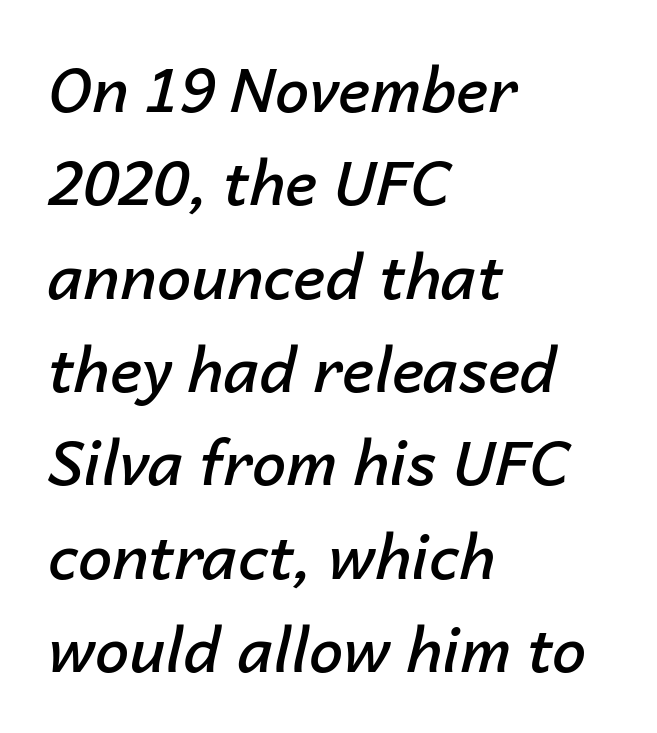
Stroke thickness is moderately raised; the sample reads as semibold. Compared with ordinary roman type, these characters are visibly tilted. Between one letter and the next there's only the usual sliver of space. Summary of vertical rhythm: regular, with standard interline spacing.
